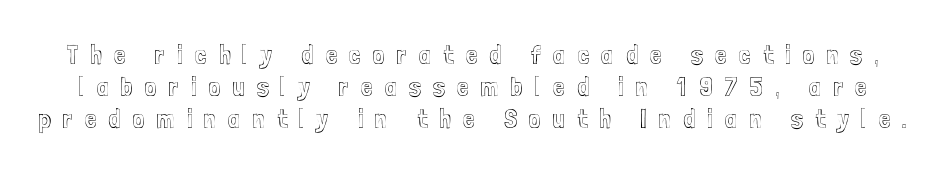
What stands out about the letter spacing? Its width — letters are far apart. Has an underline been added? It has not. No italicization has been applied; the sample stays upright.
